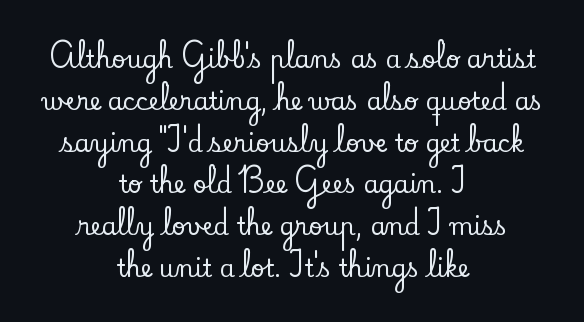
These lines were composed using upright roman letters. Bare-footed words on every line. Inter-character spacing is left at the font's built-in metrics. The text block is weighted toward neither margin, spreading evenly from the middle.
